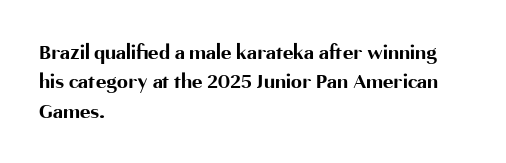
Every character sits straight up, as roman type does. Visually the block forms a straight wall on the left and a jagged coastline on the right. I'd describe the lettering as bold — thick and assertive. Unmarked baselines from the first word to the last.
